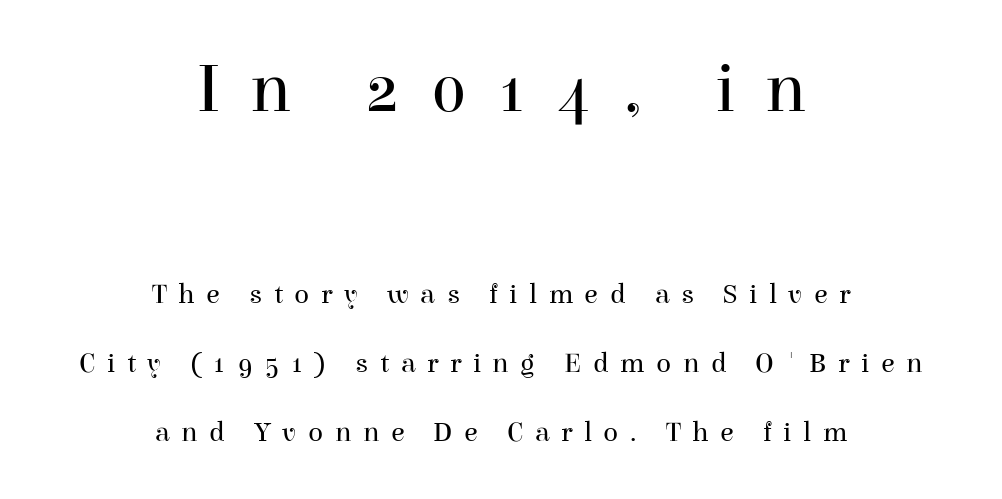
Q: Is the text bold? A: No.
Q: Is the text italic (slanted)? A: No, it is upright.
Q: Is the typeface a serif or a sans-serif typeface? A: Serif.
Q: Is the text underlined? A: No.
Q: How is the paragraph aligned? A: Centered.
Q: Is the spacing between letters normal or unusually wide? A: Unusually wide.
Q: Is the spacing between lines tight, normal or loose? A: Loose.
Q: Which block of text is set in a larger size, the first (top) or the second (bottom)? A: The first (top) one.
Q: Width (condensed, normal, or wide)? A: Normal.
Q: Stroke contrast? A: High.
Q: x-height? A: Medium.
Q: Monospaced? A: No.
